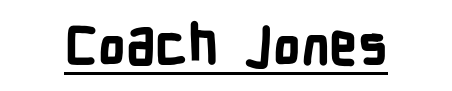
{"serif": "no", "italic": "no", "bold": "yes", "weight": "bold", "width": "condensed", "stroke_contrast": "low", "x_height": "medium", "monospaced": "no", "underline": "yes", "letter_spacing": "normal", "letter_spacing_em": 0.0, "glyph_px": 55}
